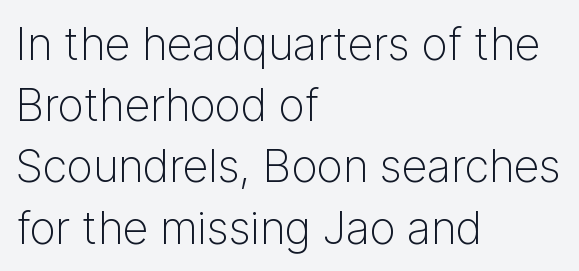
Q: Is the text bold? A: No.
Q: Is the text italic (slanted)? A: No, it is upright.
Q: Is the typeface a serif or a sans-serif typeface? A: Sans-serif.
Q: Is the text underlined? A: No.
Q: How is the paragraph aligned? A: Left-aligned.
Q: Is the spacing between letters normal or unusually wide? A: Normal.
Q: Is the spacing between lines tight, normal or loose? A: Normal.
Q: Width (condensed, normal, or wide)? A: Normal.
Q: Stroke contrast? A: Low.
Q: x-height? A: Medium.
Q: Monospaced? A: No.
